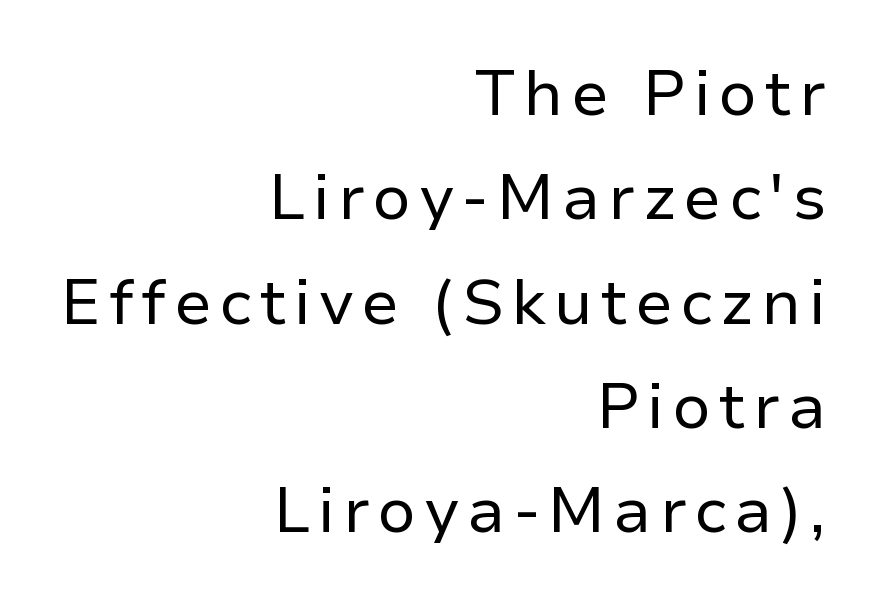
The image shows 64 px regular-weight sans-serif type, upright; set right-aligned, normal line spacing (1.63x), not underlined; low stroke contrast and a medium x-height.
